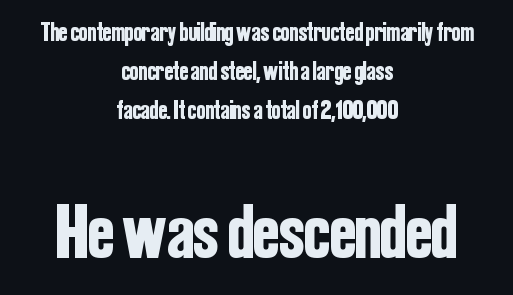
Q: Is the text italic (slanted)? A: No, it is upright.
Q: Is the typeface a serif or a sans-serif typeface? A: Sans-serif.
Q: Is the text underlined? A: No.
Q: How is the paragraph aligned? A: Centered.
Q: Is the spacing between letters normal or unusually wide? A: Normal.
Q: Is the spacing between lines tight, normal or loose? A: Normal.
Q: Which block of text is set in a larger size, the first (top) or the second (bottom)? A: The second (bottom) one.
Q: Width (condensed, normal, or wide)? A: Condensed.
Q: Stroke contrast? A: Low.
Q: x-height? A: Medium.
Q: Monospaced? A: No.
